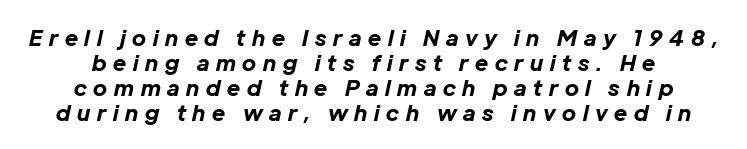
The image shows 22 px bold type, italic (leaning right); set tight line spacing (1.14x), unusually wide letter spacing (+0.31 em), not underlined.
